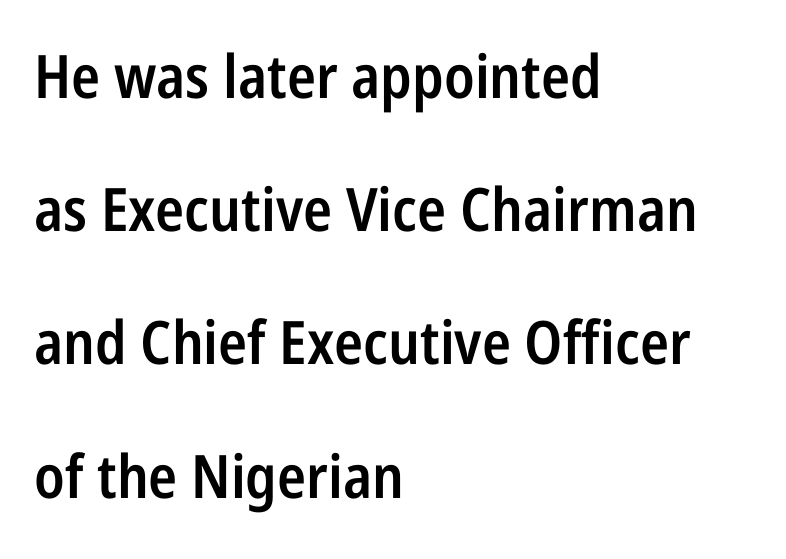
Q: Is the text bold? A: Semi-bold.
Q: Is the text italic (slanted)? A: No, it is upright.
Q: Is the typeface a serif or a sans-serif typeface? A: Sans-serif.
Q: Is the text underlined? A: No.
Q: How is the paragraph aligned? A: Left-aligned.
Q: Is the spacing between letters normal or unusually wide? A: Normal.
Q: Is the spacing between lines tight, normal or loose? A: Loose.
Q: Width (condensed, normal, or wide)? A: Condensed.
Q: Stroke contrast? A: Low.
Q: x-height? A: Medium.
Q: Monospaced? A: No.
